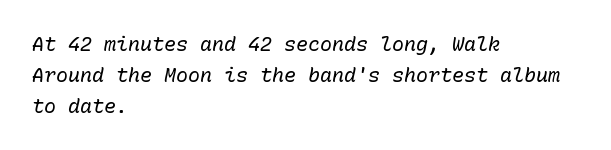
Q: Is the text bold? A: No.
Q: Is the text italic (slanted)? A: Yes, it leans right by about 10 degrees.
Q: Is the text underlined? A: No.
Q: How is the paragraph aligned? A: Left-aligned.
Q: Is the spacing between letters normal or unusually wide? A: Normal.
Q: Is the spacing between lines tight, normal or loose? A: Normal.
